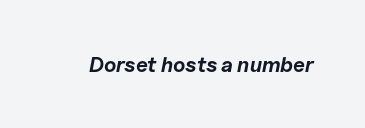
Pretty heavy lettering here — definitely bold. Each word holds together tightly as a unit, with standard inter-letter gaps. Emphasis-style slanted type is in use. Only glyphs here, with clear space below each row.
